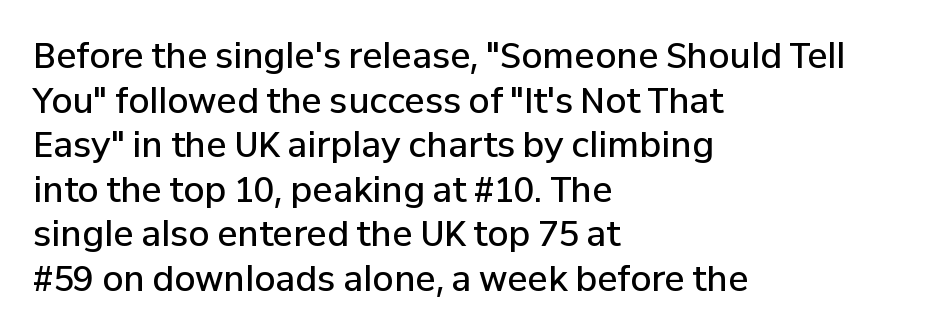
{"serif": "no", "italic": "no", "bold": "semi", "weight": "semibold", "width": "normal", "stroke_contrast": "low", "x_height": "medium", "monospaced": "no", "underline": "no", "align": "left", "line_spacing": "normal", "line_spacing_ratio": 1.31, "letter_spacing": "normal", "letter_spacing_em": 0.0, "glyph_px": 34}
